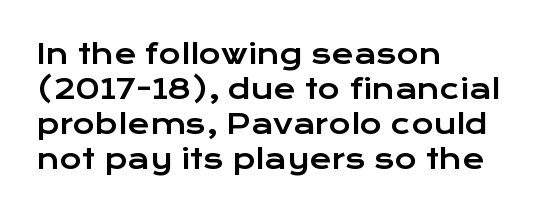
The image shows 27 px text type, upright; set left-aligned, normal line spacing (1.3x), normal letter spacing, not underlined.
